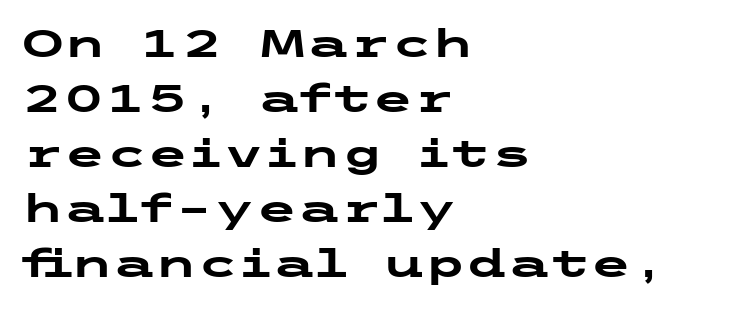
Q: Is the text bold? A: Yes.
Q: Is the text italic (slanted)? A: No, it is upright.
Q: Is the typeface a serif or a sans-serif typeface? A: Sans-serif.
Q: Is the text underlined? A: No.
Q: How is the paragraph aligned? A: Left-aligned.
Q: Is the spacing between letters normal or unusually wide? A: Normal.
Q: Is the spacing between lines tight, normal or loose? A: Normal.
Q: Width (condensed, normal, or wide)? A: Wide.
Q: Stroke contrast? A: Low.
Q: x-height? A: Medium.
